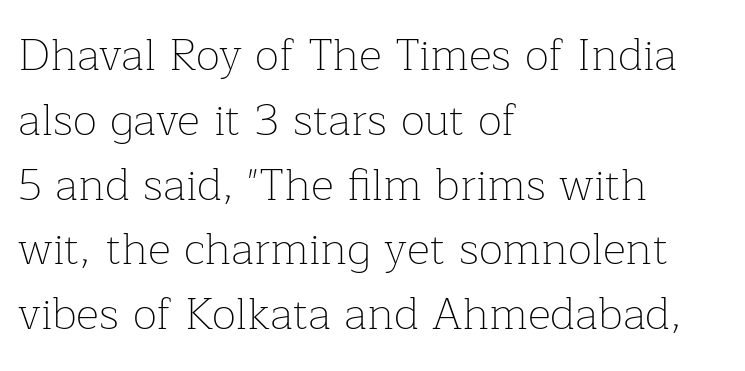
Q: Is the text bold? A: No.
Q: Is the text italic (slanted)? A: No, it is upright.
Q: Is the typeface a serif or a sans-serif typeface? A: Serif.
Q: Is the text underlined? A: No.
Q: How is the paragraph aligned? A: Left-aligned.
Q: Is the spacing between letters normal or unusually wide? A: Normal.
Q: Is the spacing between lines tight, normal or loose? A: Normal.
Q: Width (condensed, normal, or wide)? A: Normal.
Q: Stroke contrast? A: Low.
Q: x-height? A: Medium.
Q: Monospaced? A: No.
